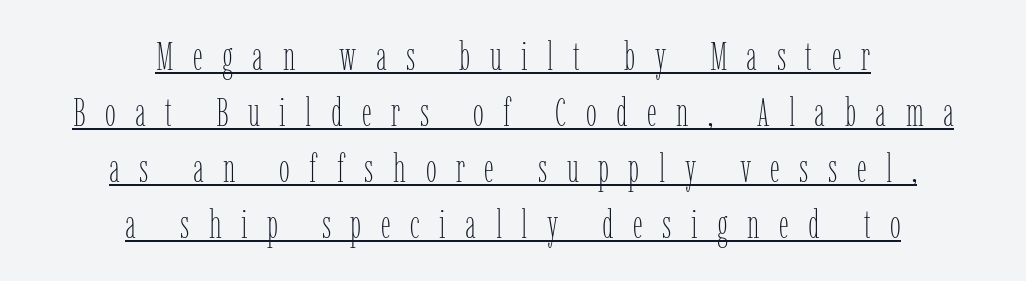
{"italic": "no", "bold": "no", "weight": "thin", "width": "condensed", "stroke_contrast": "low", "x_height": "medium", "monospaced": "no", "underline": "yes", "align": "center", "line_spacing": "normal", "line_spacing_ratio": 1.44, "letter_spacing": "wide", "letter_spacing_em": 0.5, "glyph_px": 39}
